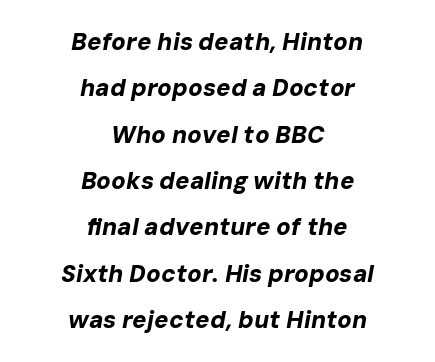
{"italic": "yes", "lean": "right", "slant_degrees": 10, "bold": "yes", "underline": "no", "align": "center", "line_spacing": "loose", "line_spacing_ratio": 1.93, "letter_spacing": "normal", "letter_spacing_em": 0.0, "glyph_px": 24}
